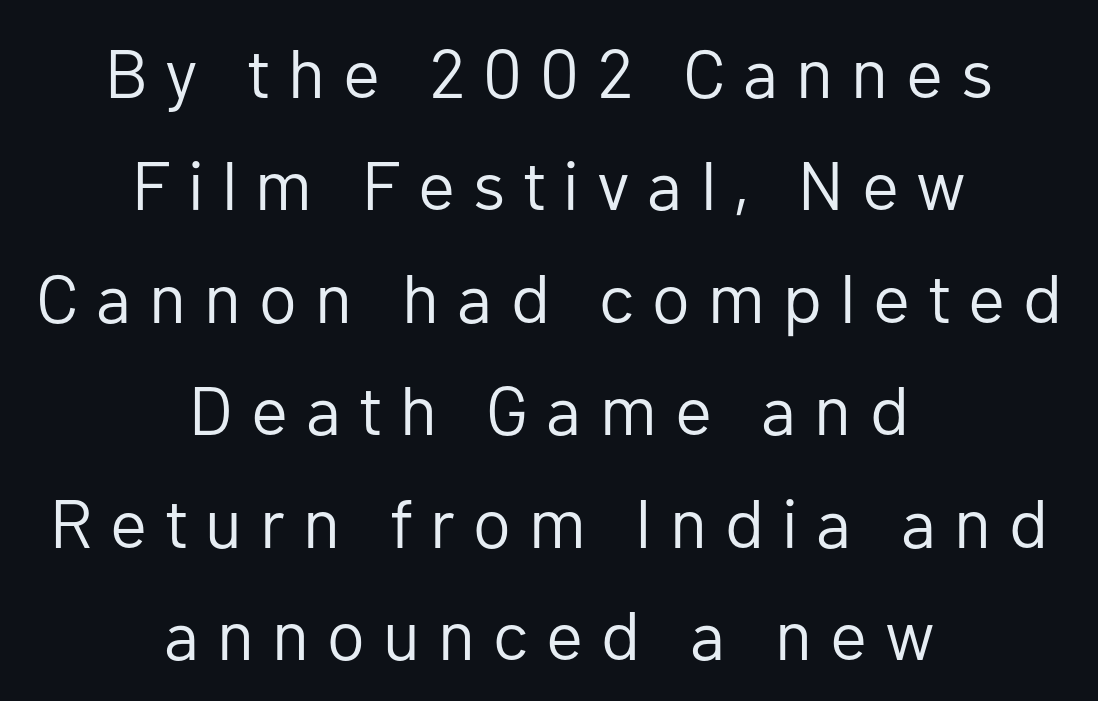
{"serif": "no", "italic": "no", "bold": "no", "weight": "regular", "width": "normal", "stroke_contrast": "low", "x_height": "medium", "monospaced": "no", "underline": "no", "align": "center", "line_spacing": "normal", "line_spacing_ratio": 1.63, "letter_spacing": "wide", "letter_spacing_em": 0.26, "glyph_px": 69}
